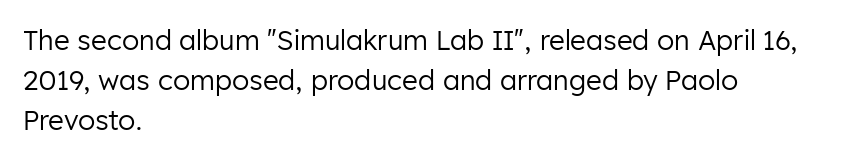
{"italic": "no", "bold": "no", "underline": "no", "align": "left", "line_spacing": "normal", "line_spacing_ratio": 1.49, "letter_spacing": "normal", "letter_spacing_em": 0.0, "glyph_px": 27}
